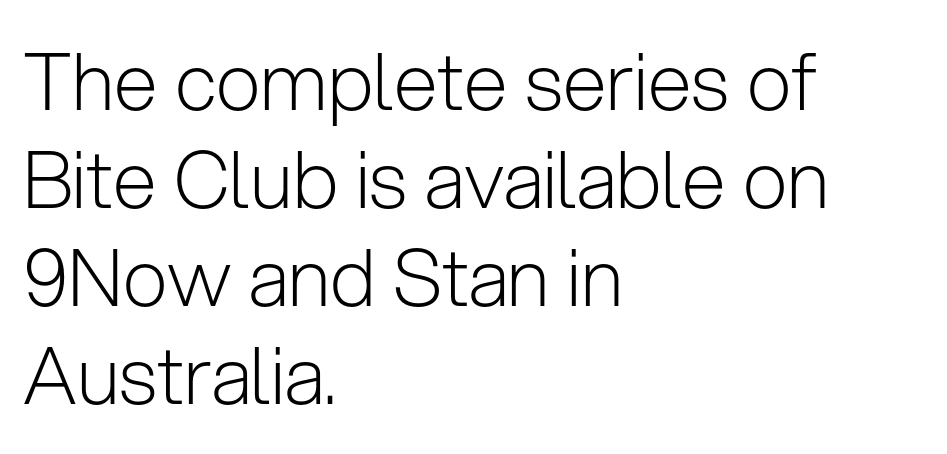
The strip under each line holds only bare page. The paragraph has a hard left edge and a soft right edge. Font category for this specimen: sans-serif. Words appear dense and cohesive because spacing is normal.
